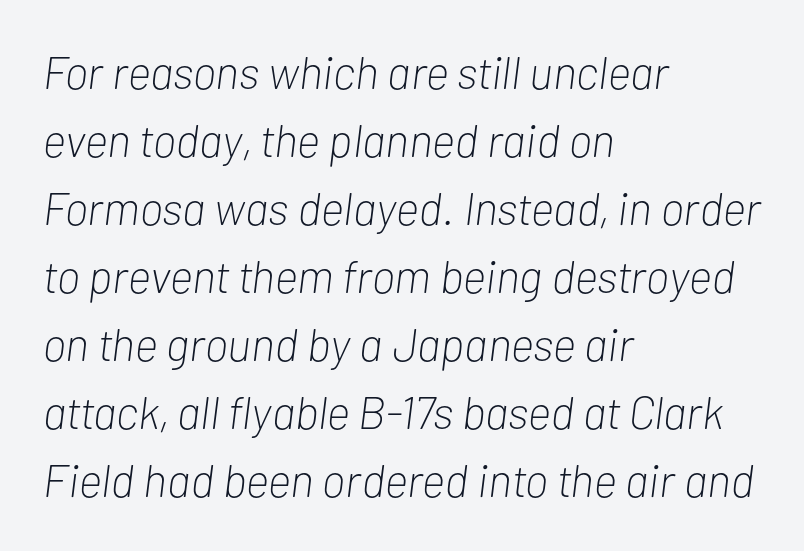
Q: Is the text bold? A: No.
Q: Is the text italic (slanted)? A: Yes, it leans right by about 7 degrees.
Q: Is the text underlined? A: No.
Q: How is the paragraph aligned? A: Left-aligned.
Q: Is the spacing between letters normal or unusually wide? A: Normal.
Q: Is the spacing between lines tight, normal or loose? A: Normal.
Q: Width (condensed, normal, or wide)? A: Condensed.
Q: Stroke contrast? A: Low.
Q: x-height? A: Medium.
Q: Monospaced? A: No.
